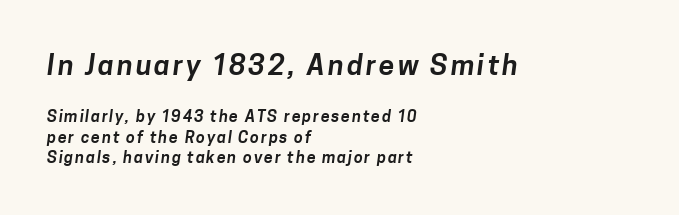
The image shows 28 px sans-serif type; set left-aligned, normal line spacing (1.3x), not underlined; the first (top) block is 1.75x larger; low stroke contrast and a medium x-height.
